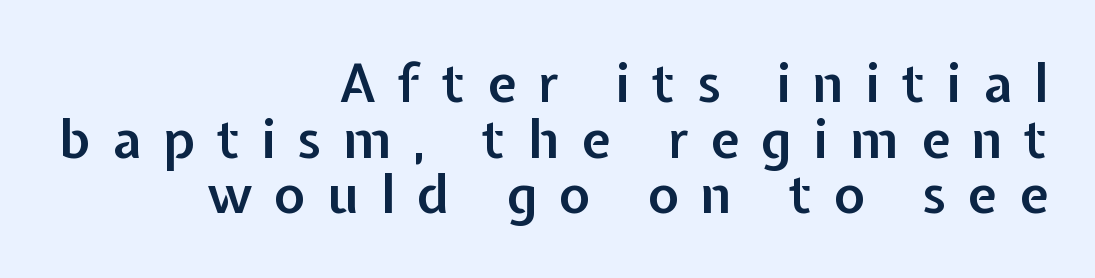
Q: Is the text bold? A: Semi-bold.
Q: Is the text italic (slanted)? A: No, it is upright.
Q: Is the typeface a serif or a sans-serif typeface? A: Sans-serif.
Q: Is the text underlined? A: No.
Q: How is the paragraph aligned? A: Right-aligned.
Q: Is the spacing between letters normal or unusually wide? A: Unusually wide.
Q: Is the spacing between lines tight, normal or loose? A: Tight.
Q: Width (condensed, normal, or wide)? A: Normal.
Q: Stroke contrast? A: Low.
Q: x-height? A: Medium.
Q: Monospaced? A: No.
